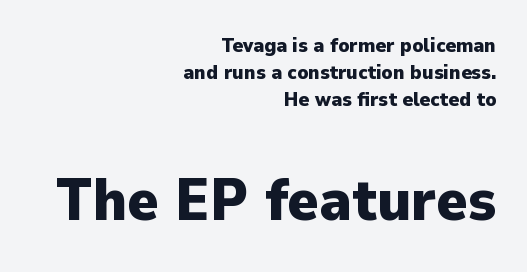
{"serif": "no", "italic": "no", "bold": "yes", "weight": "heavy", "width": "normal", "stroke_contrast": "low", "x_height": "medium", "monospaced": "no", "underline": "no", "align": "right", "line_spacing": "normal", "line_spacing_ratio": 1.36, "letter_spacing": "normal", "letter_spacing_em": 0.0, "larger_block": "second", "size_ratio": 2.95, "glyph_px": 59}
